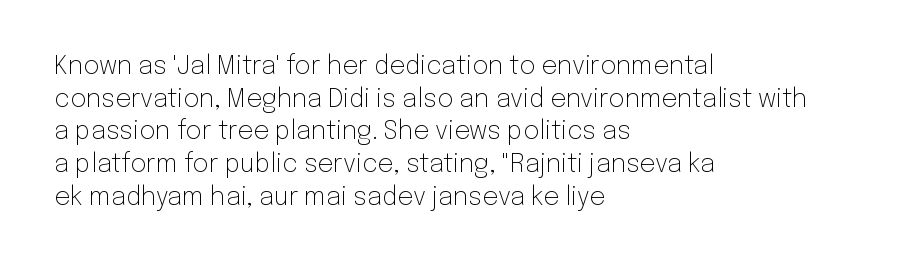
What's the leading like? Ordinary, nothing unusual. The passage shown has conventional tracking throughout. The typography opts for an upright posture over an oblique one. The passage is arranged the way most books set body copy — flush left.
